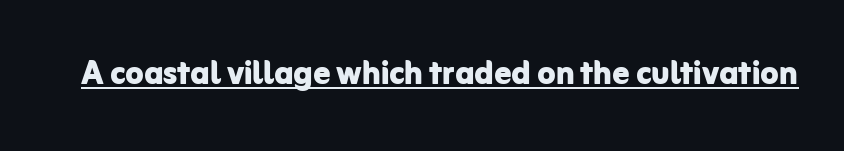
Typographically, this falls in the sans-serif category. Spacing between characters is what you'd get straight out of the box. The rendering uses natural spacing where letterforms have individual widths. Looks like someone drew a line under every word here.
